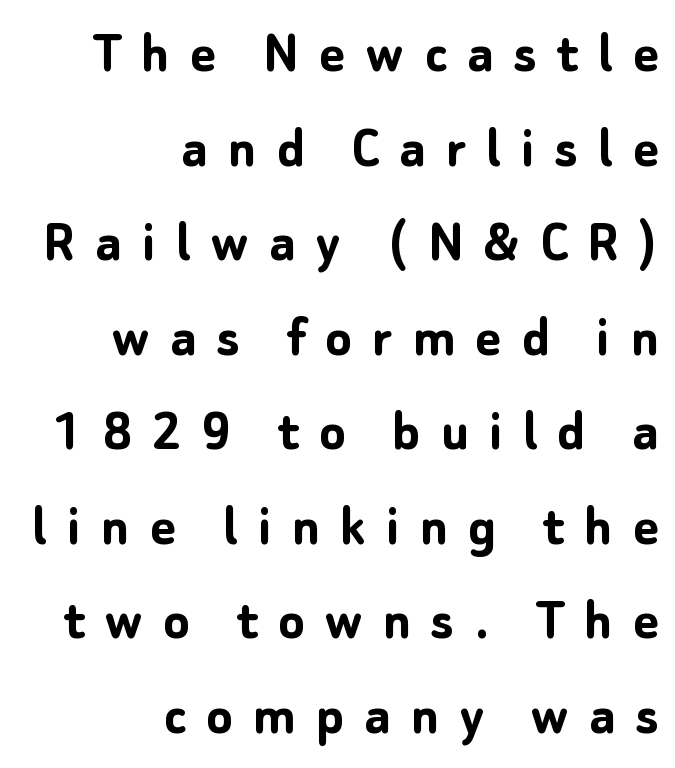
Q: Is the text bold? A: Yes.
Q: Is the text italic (slanted)? A: No, it is upright.
Q: Is the typeface a serif or a sans-serif typeface? A: Sans-serif.
Q: Is the text underlined? A: No.
Q: How is the paragraph aligned? A: Right-aligned.
Q: Is the spacing between letters normal or unusually wide? A: Unusually wide.
Q: Is the spacing between lines tight, normal or loose? A: Normal.
Q: Width (condensed, normal, or wide)? A: Normal.
Q: Stroke contrast? A: Low.
Q: x-height? A: Medium.
Q: Monospaced? A: No.
